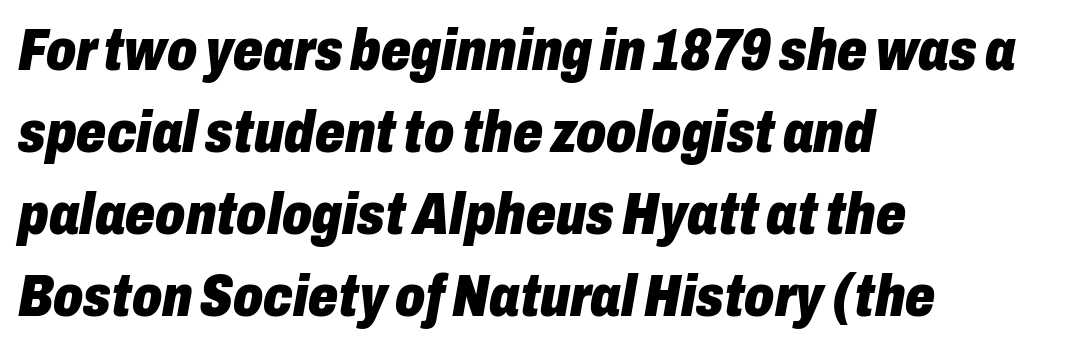
Q: Is the text bold? A: Yes.
Q: Is the text italic (slanted)? A: Yes, it leans right by about 10 degrees.
Q: Is the text underlined? A: No.
Q: How is the paragraph aligned? A: Left-aligned.
Q: Is the spacing between letters normal or unusually wide? A: Normal.
Q: Is the spacing between lines tight, normal or loose? A: Normal.
Q: Width (condensed, normal, or wide)? A: Condensed.
Q: Stroke contrast? A: Low.
Q: x-height? A: Medium.
Q: Monospaced? A: No.
